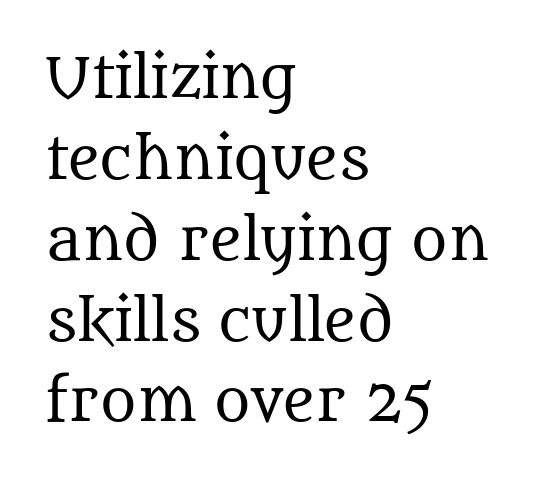
{"serif": "yes", "italic": "no", "bold": "no", "weight": "regular", "width": "normal", "stroke_contrast": "medium", "x_height": "large", "monospaced": "no", "underline": "no", "align": "left", "line_spacing": "normal", "line_spacing_ratio": 1.47, "letter_spacing": "normal", "letter_spacing_em": 0.0, "glyph_px": 55}
